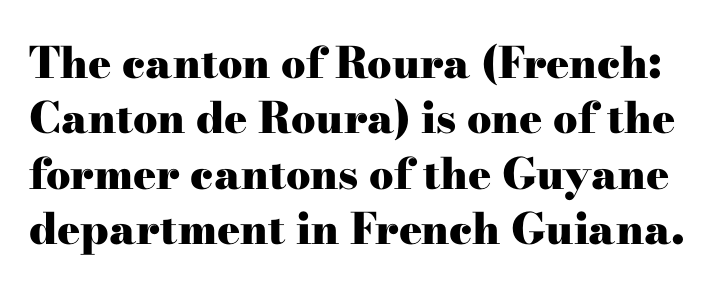
{"serif": "yes", "italic": "no", "bold": "yes", "weight": "heavy", "width": "wide", "stroke_contrast": "high", "x_height": "small", "monospaced": "no", "underline": "no", "line_spacing": "normal", "line_spacing_ratio": 1.29, "letter_spacing": "normal", "letter_spacing_em": 0.0, "glyph_px": 43}
